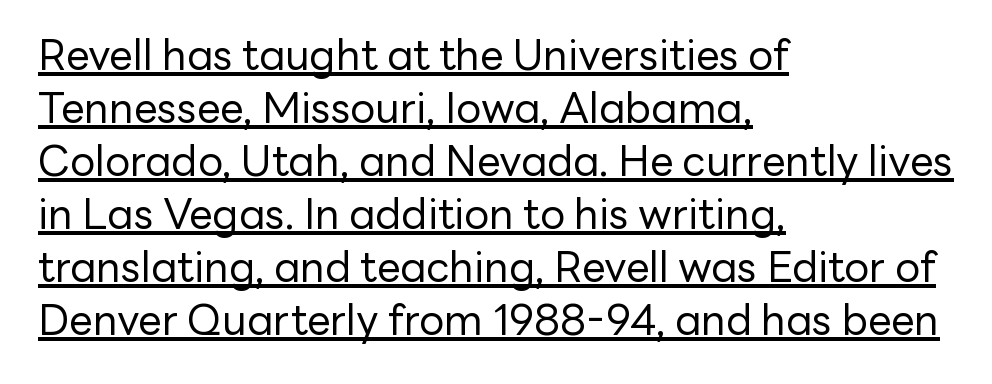
Underlining? Definitely there. Think of a printed novel: that variable character pitch is what you see here. Honestly, the letter spacing is just normal — you wouldn't notice it. If you measured baseline to baseline, you'd find a middling distance.
